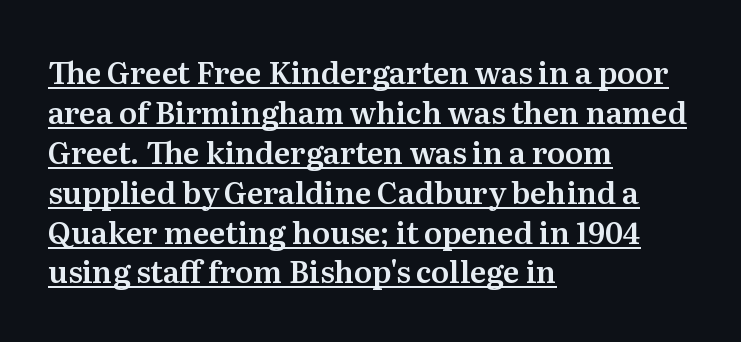
The image shows 30 px serif type, upright; set left-aligned, normal line spacing (1.33x), normal letter spacing, underlined; medium stroke contrast and a medium x-height.
